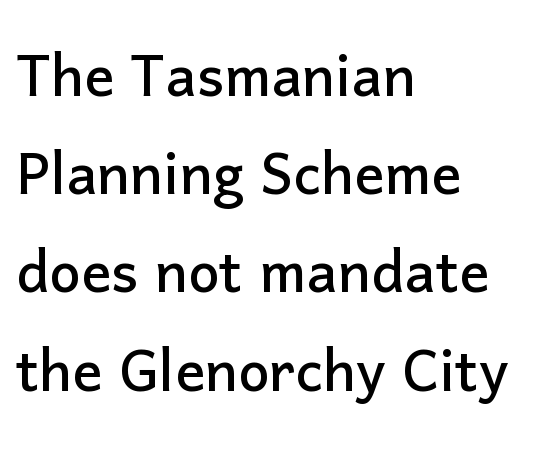
Posture: straight, roman, zero tilt. All the whitespace from short lines collects on the right. Spacing verdict: proportional, widths tailored to each character. Letters rest on an invisible, unmarked baseline. Is this a sans? Yes — the strokes have no serifs. Summary of vertical rhythm: regular, with standard interline spacing.
